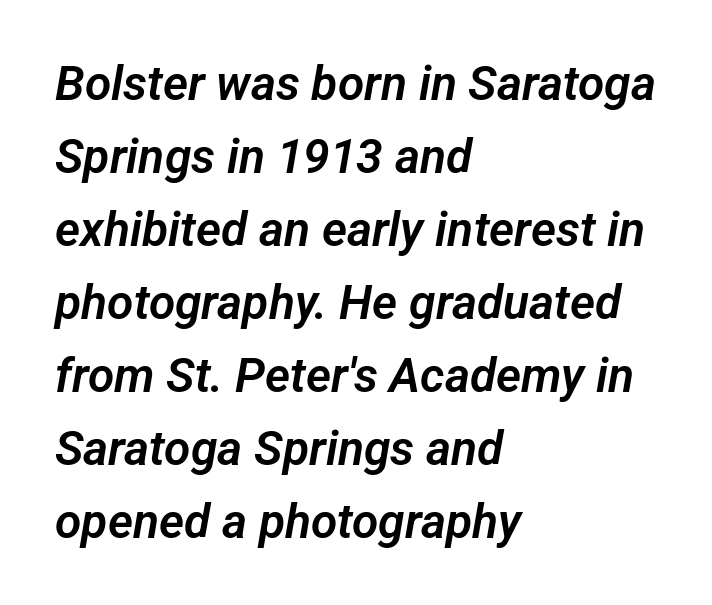
{"serif": "no", "width": "normal", "stroke_contrast": "low", "x_height": "medium", "monospaced": "no", "underline": "no", "align": "left", "line_spacing": "normal", "line_spacing_ratio": 1.52, "letter_spacing": "normal", "letter_spacing_em": 0.0, "glyph_px": 48}
